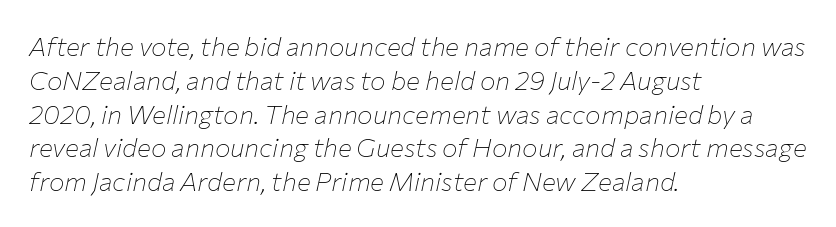
{"italic": "yes", "lean": "right", "slant_degrees": 12, "bold": "no", "underline": "no", "align": "left", "line_spacing": "normal", "line_spacing_ratio": 1.3, "letter_spacing": "normal", "letter_spacing_em": 0.0, "glyph_px": 26}
